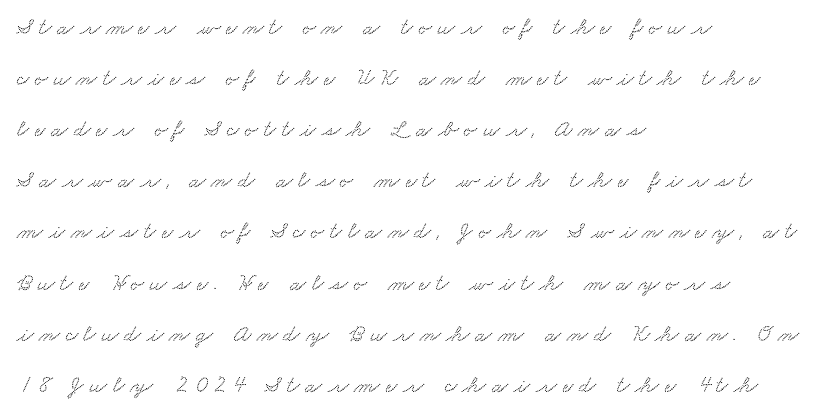
The specimen omits any rule beneath the text block's lines. The rag falls on the right side of this text block. Is the letter spacing exaggerated? Yes — the characters are pushed far apart. The rendering uses a large line-height, opening up the rows.
